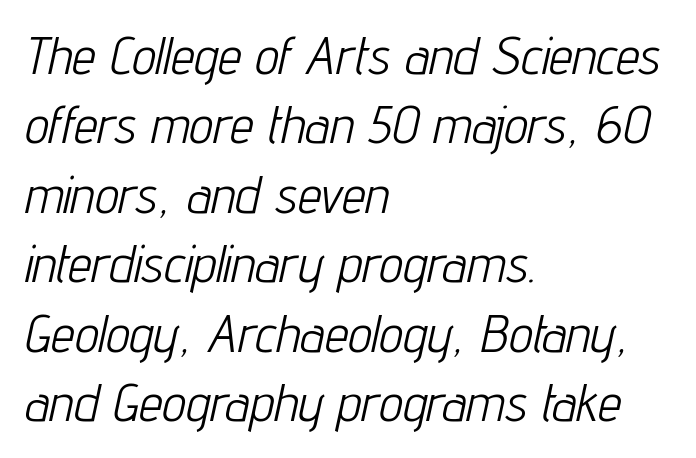
The image shows 53 px light, condensed type, italic (leaning right); set left-aligned, normal line spacing (1.31x), normal letter spacing, not underlined; low stroke contrast and a medium x-height.
